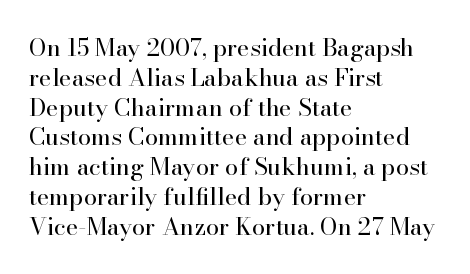
{"italic": "no", "bold": "no", "underline": "no", "align": "left", "line_spacing_ratio": 1.24, "letter_spacing": "normal", "letter_spacing_em": 0.0, "glyph_px": 24}
